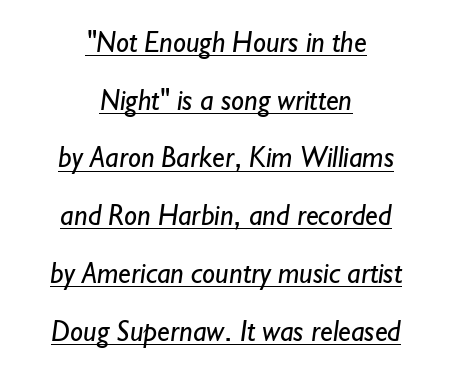
Q: Is the text bold? A: No.
Q: Is the typeface a serif or a sans-serif typeface? A: Sans-serif.
Q: Is the text underlined? A: Yes.
Q: How is the paragraph aligned? A: Centered.
Q: Is the spacing between letters normal or unusually wide? A: Normal.
Q: Is the spacing between lines tight, normal or loose? A: Loose.
Q: Width (condensed, normal, or wide)? A: Normal.
Q: Stroke contrast? A: Low.
Q: x-height? A: Small.
Q: Monospaced? A: No.
